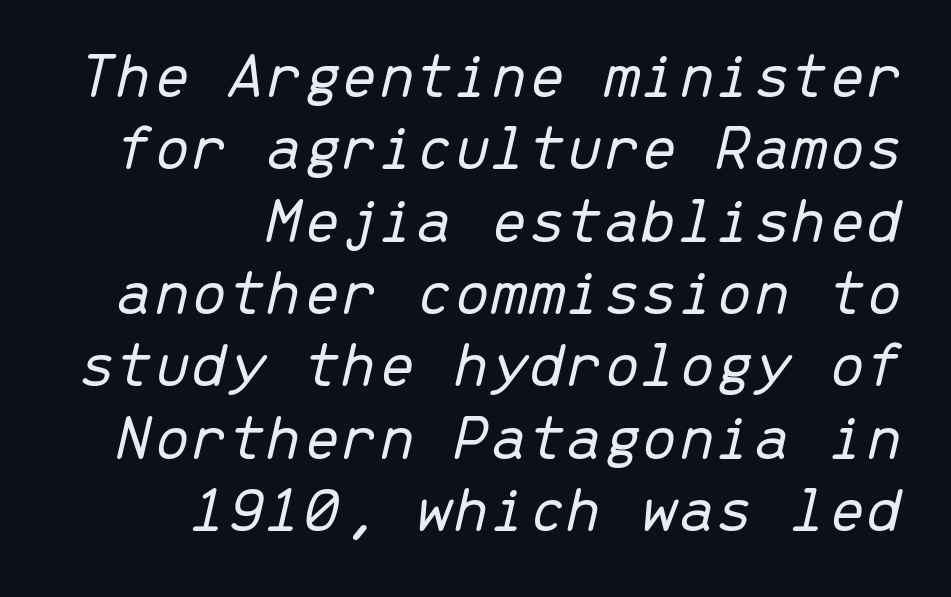
Monospaced: the letters line up in strict vertical columns. Each stroke keeps to a modest, everyday thickness or less. Notice how the passage keeps a crisp vertical edge on the right only. This sample trades vertical openness for compactness between lines. Designer's note — italics engaged. Beneath every word, the page is bare.
